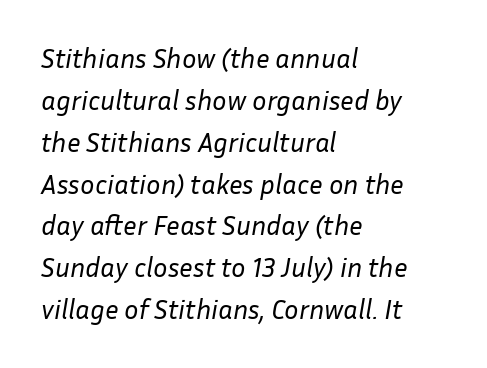
Descender tails drop into unmarked territory. You could call the tracking neutral — neither tight nor loose. Each new line begins a customary step beneath the previous one. Compared with ordinary roman type, these characters are visibly tilted. The paragraph has a hard left edge and a soft right edge.
